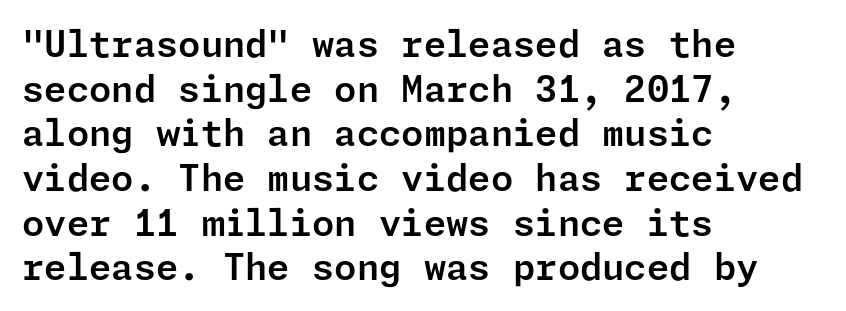
The image shows 36 px sans-serif type, upright; set left-aligned, line spacing 1.24x, normal letter spacing, not underlined; low stroke contrast and a medium x-height.
